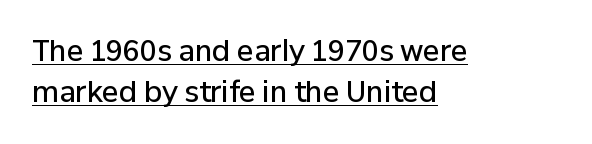
All the whitespace from short lines collects on the right. Grotesque or geometric, the face here clearly has no serifs. Summary of weight: moderately heavy, a semibold. Evenly set lines give the paragraph a standard silhouette. Honestly, the letter spacing is just normal — you wouldn't notice it. If you drew a line through each stem, it would be perfectly vertical.
